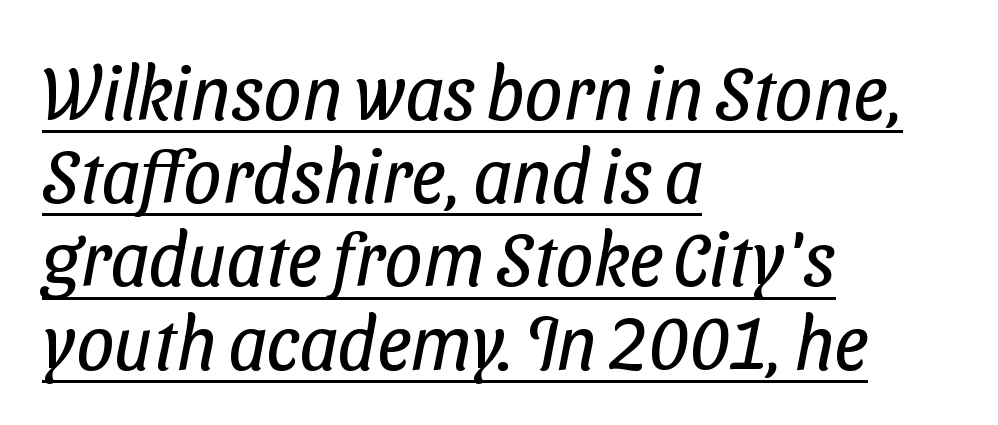
{"serif": "no", "bold": "no", "weight": "regular", "width": "condensed", "stroke_contrast": "low", "x_height": "medium", "monospaced": "no", "underline": "yes", "align": "left", "line_spacing": "tight", "line_spacing_ratio": 1.11, "letter_spacing": "normal", "letter_spacing_em": 0.0, "glyph_px": 75}
